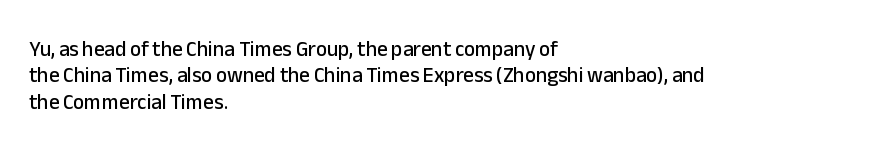
Is there much room between lines? A standard amount, neither cramped nor airy. The line texture is even and compact thanks to regular tracking. In terms of posture, this sample is upright. The paragraph has a hard left edge and a soft right edge. The strip under each line holds only bare page.
